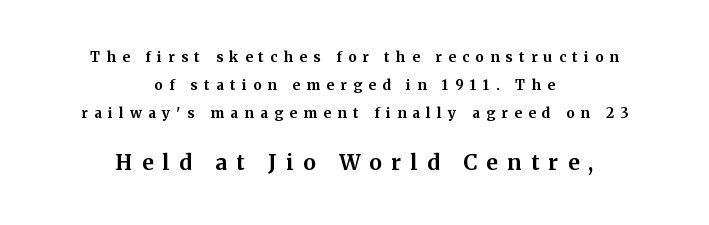
A student would call this center alignment; a typographer would say set centered. Line spacing here is loose. Substantial extra tracking has been applied to these lines. The gap between lines stays unmarked. The passage shown begins with its smaller block and ends with its larger one. Do the letters lean? They stand straight.
